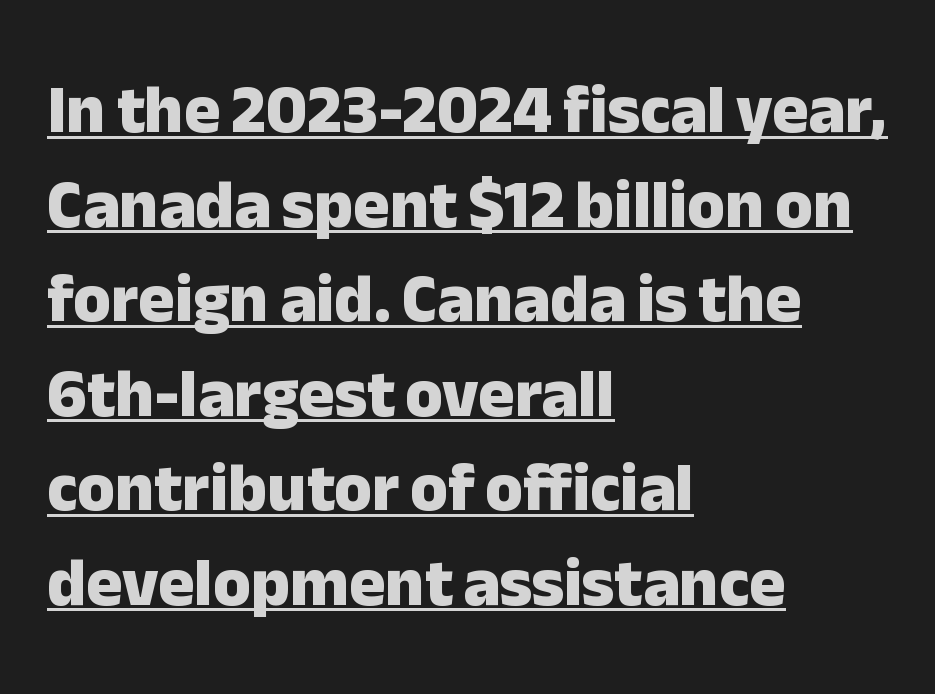
These lines stack with their left ends in a neat column. How would I describe the line gaps? Plain and ordinary. The characters display no serif detailing; their extremities are plain. Is this a fixed-width face? No — the glyphs have proportional, varying widths. The specimen reads as upright at a glance.
